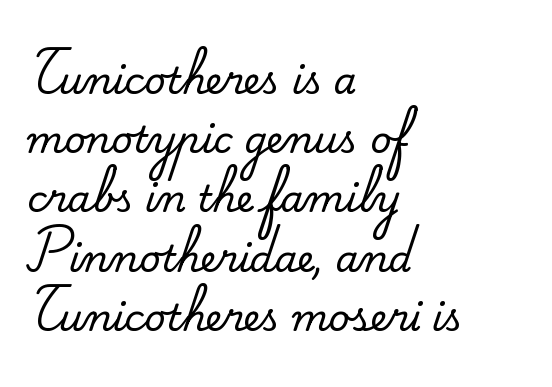
The image shows 37 px serif type; set left-aligned, normal line spacing (1.6x), normal letter spacing, not underlined; medium stroke contrast and a small x-height.
